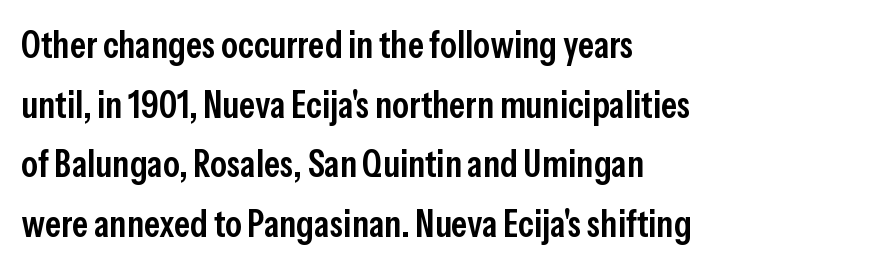
{"serif": "no", "italic": "no", "bold": "semi", "weight": "semibold", "width": "condensed", "stroke_contrast": "low", "x_height": "medium", "monospaced": "no", "underline": "no", "align": "left", "line_spacing": "normal", "line_spacing_ratio": 1.57, "letter_spacing": "normal", "letter_spacing_em": 0.0, "glyph_px": 38}
